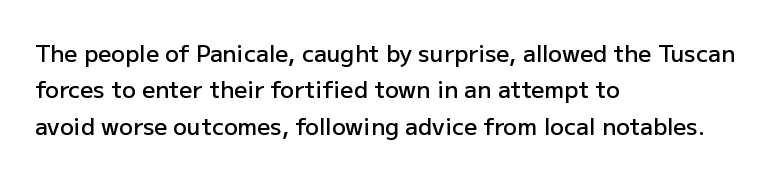
Q: Is the text bold? A: Semi-bold.
Q: Is the text italic (slanted)? A: No, it is upright.
Q: Is the text underlined? A: No.
Q: How is the paragraph aligned? A: Left-aligned.
Q: Is the spacing between letters normal or unusually wide? A: Normal.
Q: Is the spacing between lines tight, normal or loose? A: Normal.
